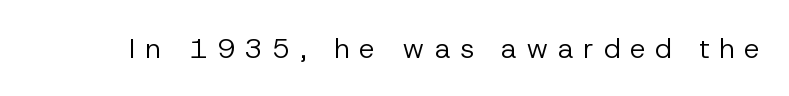
Q: Is the text bold? A: No.
Q: Is the text italic (slanted)? A: No, it is upright.
Q: Is the typeface a serif or a sans-serif typeface? A: Sans-serif.
Q: Is the text underlined? A: No.
Q: Is the spacing between letters normal or unusually wide? A: Unusually wide.
Q: Width (condensed, normal, or wide)? A: Normal.
Q: Stroke contrast? A: Low.
Q: x-height? A: Medium.
Q: Monospaced? A: No.
